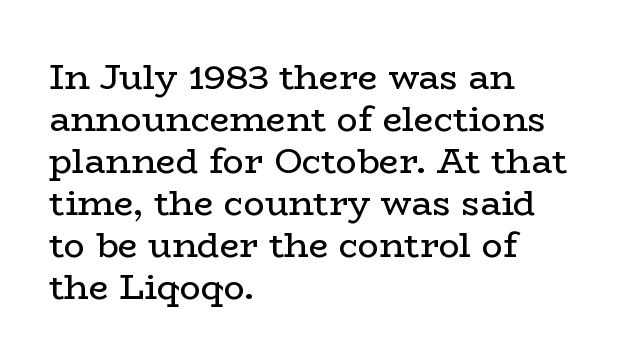
Nope, not italic — everything's standing straight. The cut favours lightness, reaching ordinary text weight at its darkest. Type style note: has serifs. Casual observation: everything's shoved over to the left. Underline: absent. You could not count columns in this text — the font is proportionally spaced.
